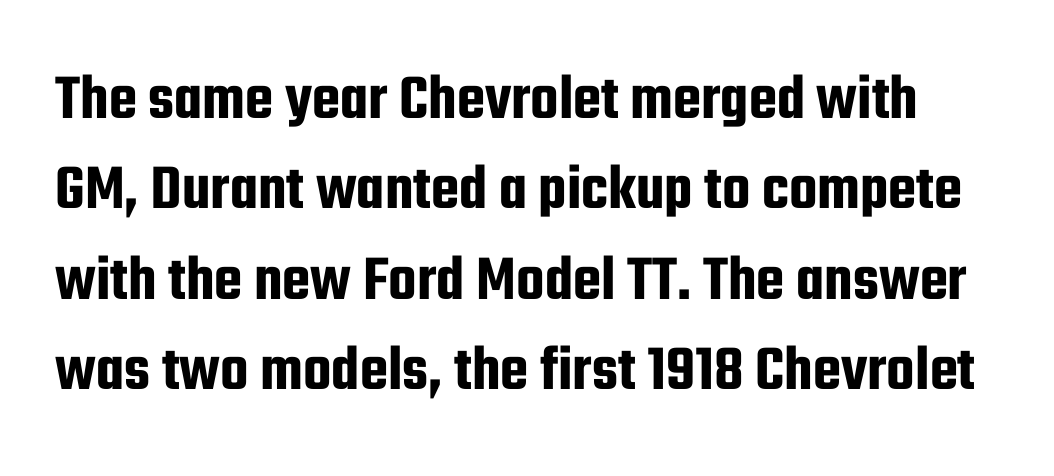
The image shows 65 px condensed sans-serif type, upright; set normal line spacing (1.39x), normal letter spacing, not underlined; low stroke contrast and a medium x-height.
